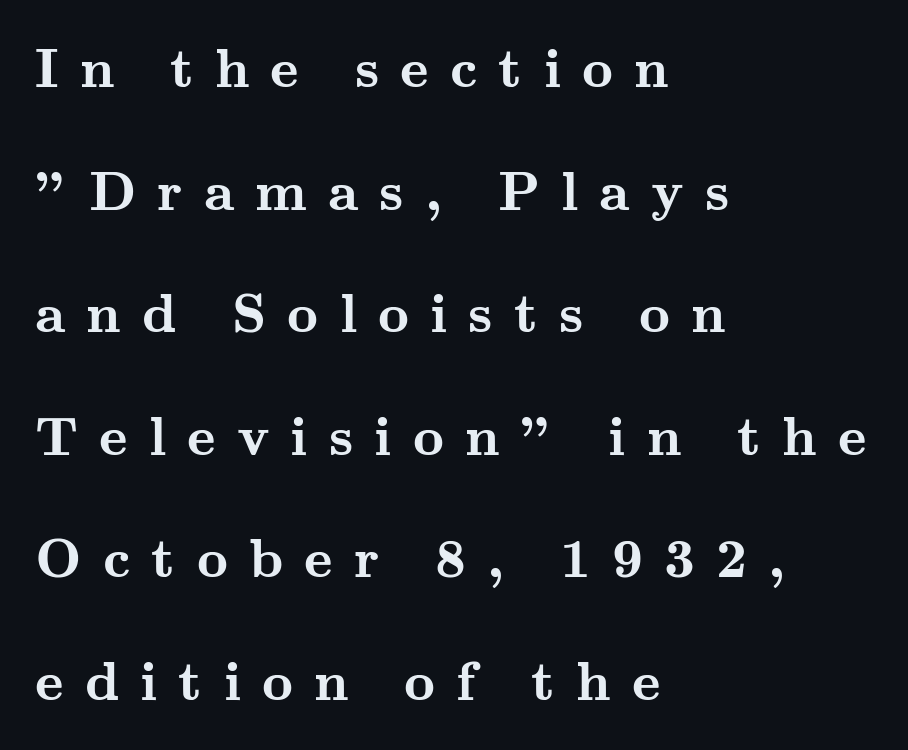
{"serif": "yes", "italic": "no", "bold": "yes", "weight": "semibold", "width": "wide", "stroke_contrast": "medium", "x_height": "small", "monospaced": "no", "underline": "no", "align": "left", "line_spacing": "loose", "line_spacing_ratio": 2.27, "letter_spacing": "wide", "letter_spacing_em": 0.39, "glyph_px": 54}
